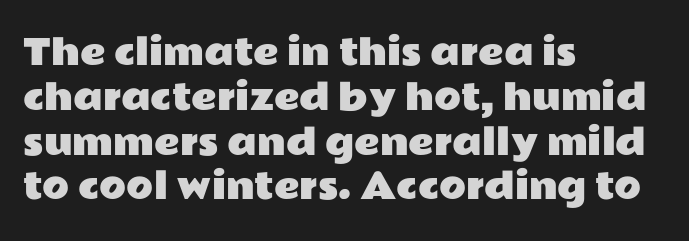
The image shows 35 px wide sans-serif type, upright; set left-aligned, normal line spacing (1.28x), normal letter spacing, not underlined; low stroke contrast and a medium x-height.
